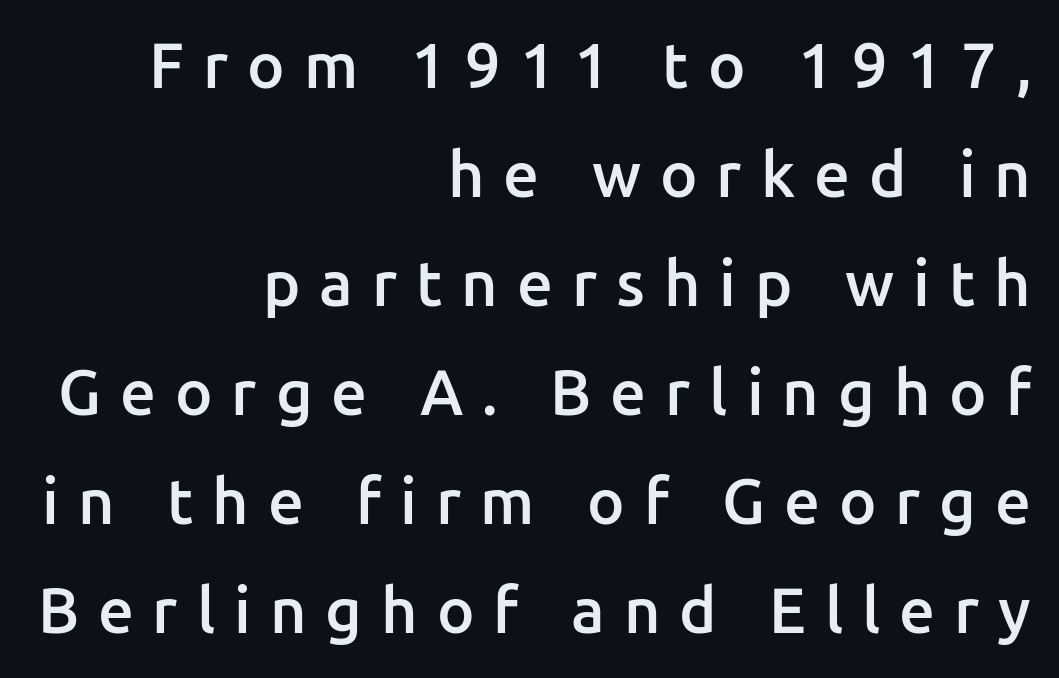
The image shows 63 px semibold sans-serif type, upright; set right-aligned, line spacing 1.73x, unusually wide letter spacing (+0.3 em), not underlined; low stroke contrast and a medium x-height.
